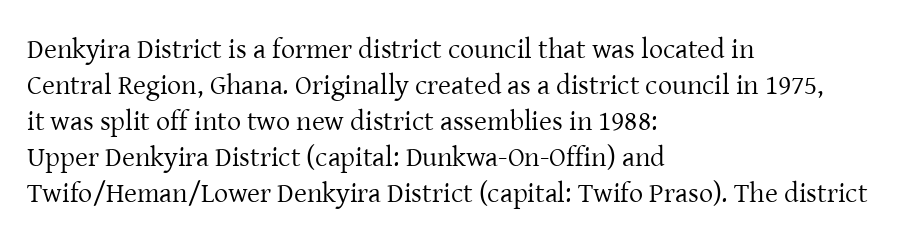
Look at the bottom of the vertical strokes: they flare into serifs here. A roman cut, with each character standing at attention. Regarding leading, the lines here are spaced in the standard way. Descender tails drop into unmarked territory.
